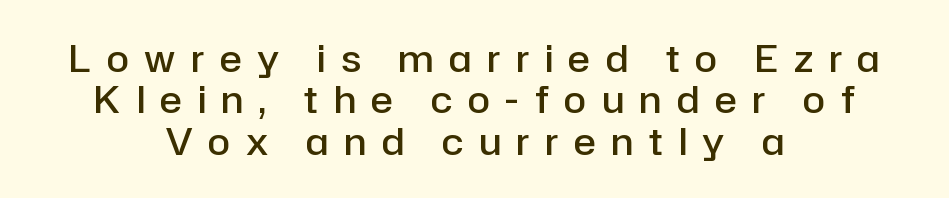
{"serif": "no", "italic": "no", "bold": "semi", "weight": "semibold", "width": "normal", "stroke_contrast": "low", "x_height": "medium", "monospaced": "no", "underline": "no", "align": "center", "line_spacing": "tight", "line_spacing_ratio": 1.12, "letter_spacing": "wide", "letter_spacing_em": 0.42, "glyph_px": 37}
